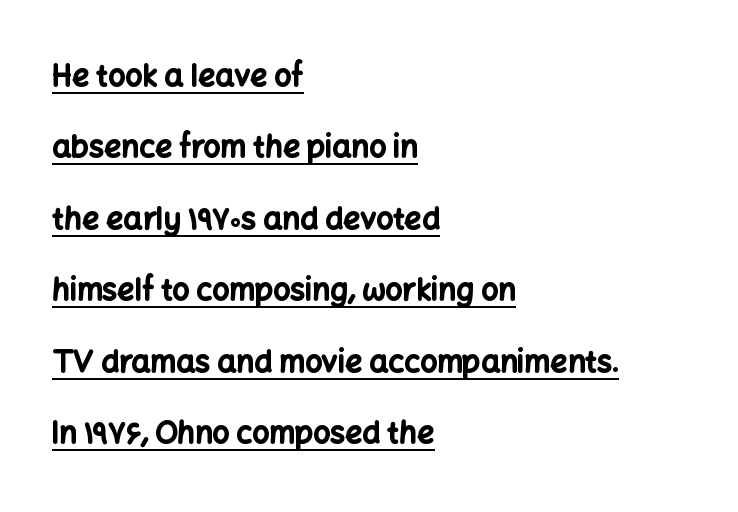
The image shows 30 px bold sans-serif type, upright; set left-aligned, loose line spacing (2.38x), normal letter spacing, underlined; low stroke contrast and a medium x-height.
